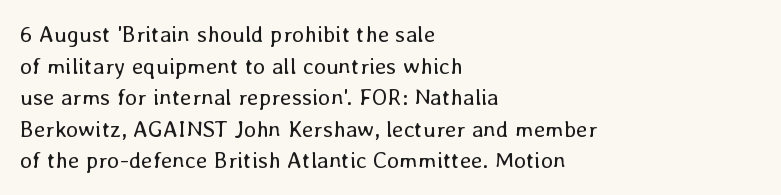
The image shows 23 px text type, upright; set left-aligned, normal line spacing (1.37x), normal letter spacing, not underlined.
